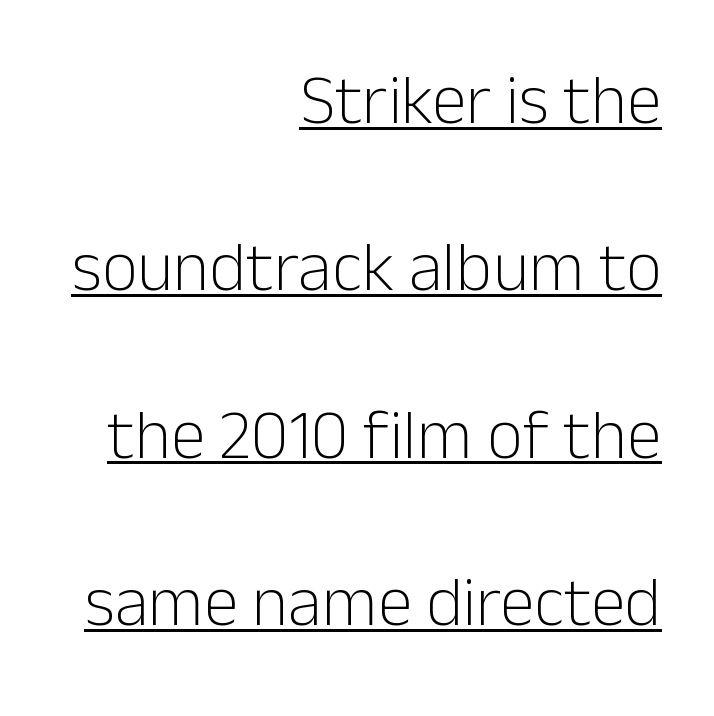
Glance below the letters and you will spot a drawn line. The compositor pushed each line to the right boundary. Vertically, the passage feels expansive, rows floating well apart. The type sits square on the baseline with zero lean. The characters are drawn with everyday or finer stroke widths.
